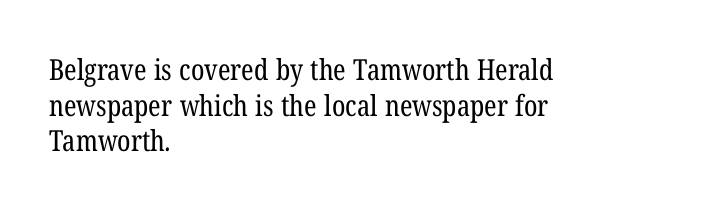
Q: Is the text bold? A: No.
Q: Is the typeface a serif or a sans-serif typeface? A: Serif.
Q: Is the text underlined? A: No.
Q: How is the paragraph aligned? A: Left-aligned.
Q: Is the spacing between letters normal or unusually wide? A: Normal.
Q: Width (condensed, normal, or wide)? A: Condensed.
Q: Stroke contrast? A: Low.
Q: x-height? A: Medium.
Q: Monospaced? A: No.
